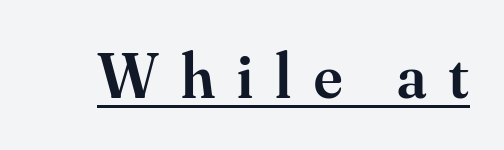
Descenders here cross a horizontal rule under the line. A somewhat darkened texture: the type is semibold rather than bold. A typesetter would call this heavily tracked-out type. The letters stand straight up with perfectly vertical stems.
